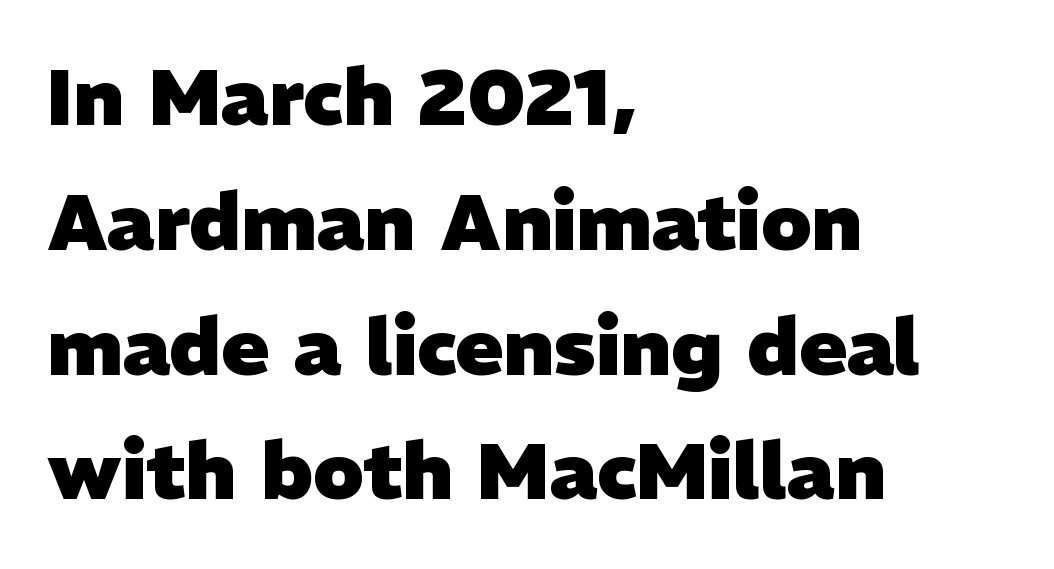
The image shows 79 px heavy sans-serif type; set left-aligned, normal line spacing (1.58x), normal letter spacing, not underlined; low stroke contrast and a medium x-height.
